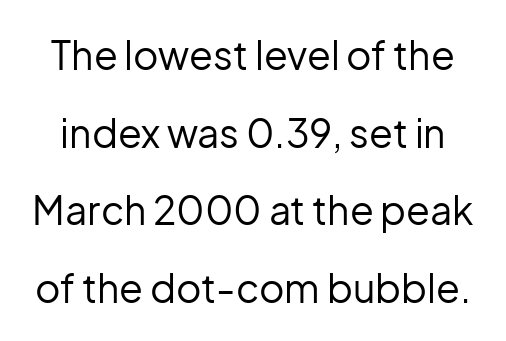
Q: Is the text bold? A: No.
Q: Is the text italic (slanted)? A: No, it is upright.
Q: Is the typeface a serif or a sans-serif typeface? A: Sans-serif.
Q: Is the text underlined? A: No.
Q: Is the spacing between letters normal or unusually wide? A: Normal.
Q: Is the spacing between lines tight, normal or loose? A: Loose.
Q: Width (condensed, normal, or wide)? A: Normal.
Q: Stroke contrast? A: Low.
Q: x-height? A: Medium.
Q: Monospaced? A: No.
